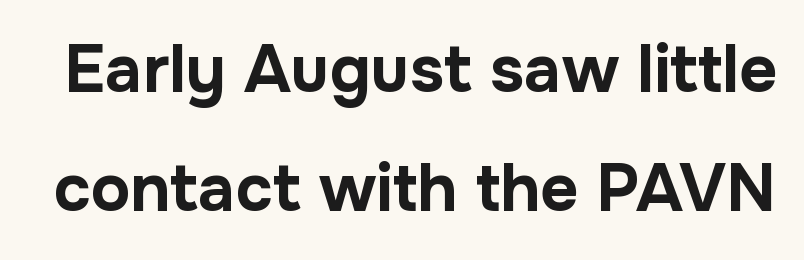
Typographically, this falls in the sans-serif category. Notice how the stems are strictly vertical — no italics here. These lines keep a tight, regular rhythm from letter to letter. Lines of text with bare space underneath.
